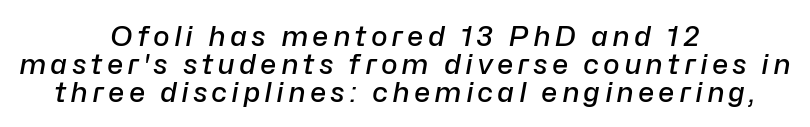
The image shows 28 px semibold type, italic (leaning right); set centered, tight line spacing (1.0x), not underlined; low stroke contrast and a medium x-height.
